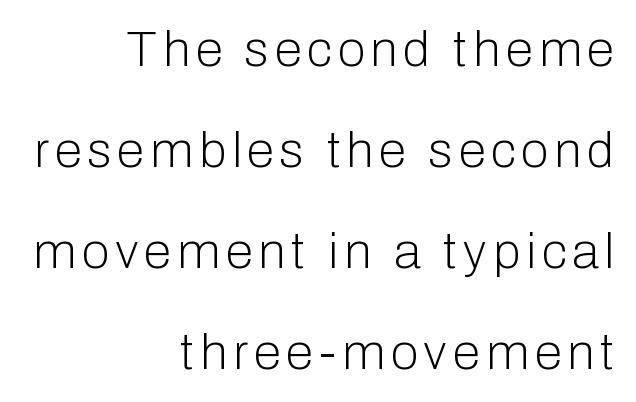
The image shows 50 px light sans-serif type, upright; set right-aligned, loose line spacing (2.02x), not underlined; low stroke contrast and a medium x-height.
